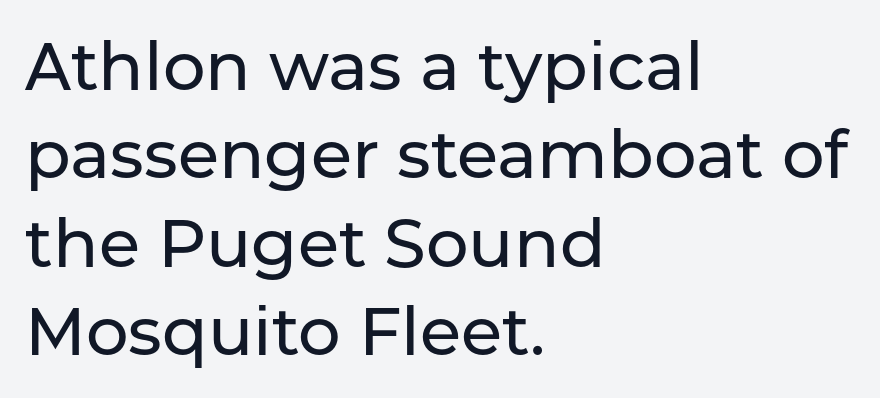
Q: Is the text italic (slanted)? A: No, it is upright.
Q: Is the typeface a serif or a sans-serif typeface? A: Sans-serif.
Q: Is the text underlined? A: No.
Q: How is the paragraph aligned? A: Left-aligned.
Q: Is the spacing between letters normal or unusually wide? A: Normal.
Q: Is the spacing between lines tight, normal or loose? A: Normal.
Q: Width (condensed, normal, or wide)? A: Normal.
Q: Stroke contrast? A: Low.
Q: x-height? A: Medium.
Q: Monospaced? A: No.
